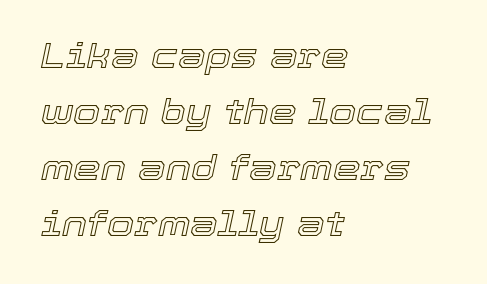
{"italic": "yes", "lean": "right", "slant_degrees": 12, "width": "normal", "x_height": "medium", "monospaced": "no", "underline": "no", "align": "left", "line_spacing": "normal", "line_spacing_ratio": 1.6, "letter_spacing": "normal", "letter_spacing_em": 0.0, "glyph_px": 35}
